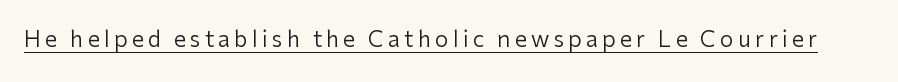
Q: Is the text bold? A: No.
Q: Is the text italic (slanted)? A: No, it is upright.
Q: Is the text underlined? A: Yes.
